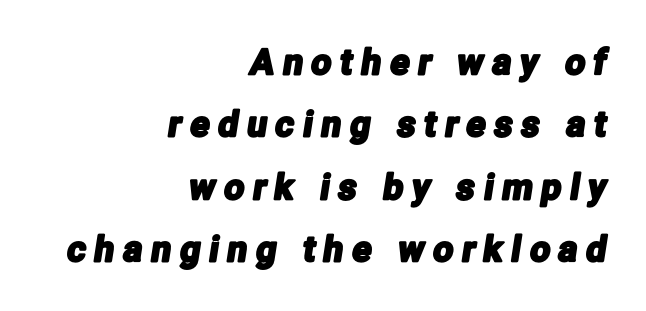
{"serif": "no", "width": "condensed", "stroke_contrast": "low", "x_height": "medium", "monospaced": "no", "underline": "no", "align": "right", "line_spacing_ratio": 1.78, "letter_spacing": "wide", "letter_spacing_em": 0.26, "glyph_px": 35}
